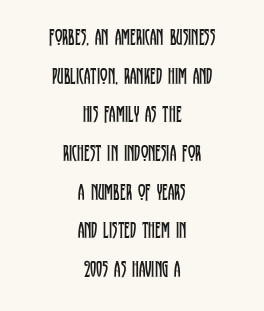
{"italic": "no", "bold": "no", "underline": "no", "align": "center", "line_spacing": "normal", "line_spacing_ratio": 1.68, "letter_spacing": "normal", "letter_spacing_em": 0.0, "glyph_px": 23}
